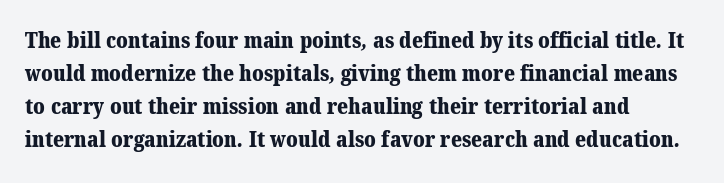
Q: Is the text bold? A: Yes.
Q: Is the text underlined? A: No.
Q: How is the paragraph aligned? A: Left-aligned.
Q: Is the spacing between letters normal or unusually wide? A: Normal.
Q: Is the spacing between lines tight, normal or loose? A: Normal.
